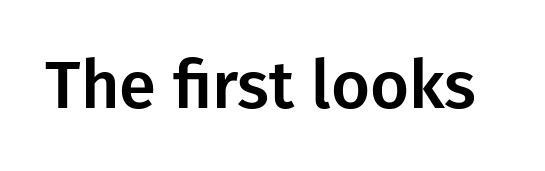
{"serif": "no", "italic": "no", "width": "normal", "stroke_contrast": "low", "x_height": "medium", "monospaced": "no", "underline": "no", "letter_spacing": "normal", "letter_spacing_em": 0.0, "glyph_px": 67}
